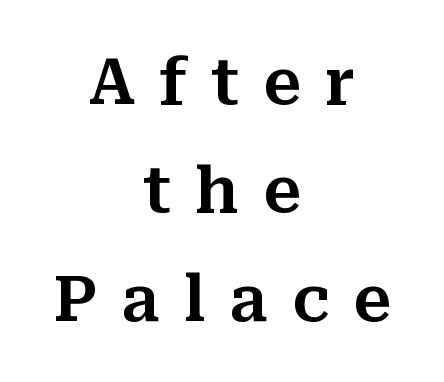
Q: Is the text italic (slanted)? A: No, it is upright.
Q: Is the typeface a serif or a sans-serif typeface? A: Serif.
Q: Is the text underlined? A: No.
Q: How is the paragraph aligned? A: Centered.
Q: Is the spacing between letters normal or unusually wide? A: Unusually wide.
Q: Width (condensed, normal, or wide)? A: Normal.
Q: Stroke contrast? A: Medium.
Q: x-height? A: Medium.
Q: Monospaced? A: No.
